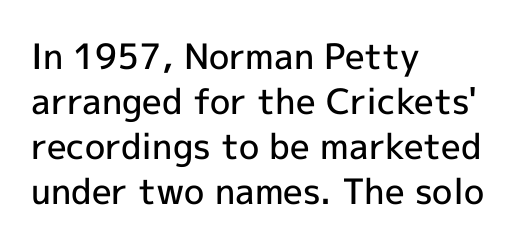
Q: Is the text bold? A: Semi-bold.
Q: Is the text italic (slanted)? A: No, it is upright.
Q: Is the typeface a serif or a sans-serif typeface? A: Sans-serif.
Q: Is the text underlined? A: No.
Q: How is the paragraph aligned? A: Left-aligned.
Q: Is the spacing between letters normal or unusually wide? A: Normal.
Q: Is the spacing between lines tight, normal or loose? A: Normal.
Q: Width (condensed, normal, or wide)? A: Normal.
Q: x-height? A: Medium.
Q: Monospaced? A: No.
